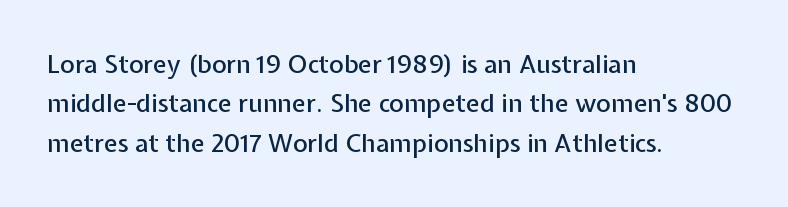
The setting favours the left margin, as ordinary paragraphs usually do. Is there any slant? The stems are plumb. A bare baseline throughout the passage. The letterforms sit shoulder to shoulder at normal distance. These lines sit exactly where default settings would place them.
